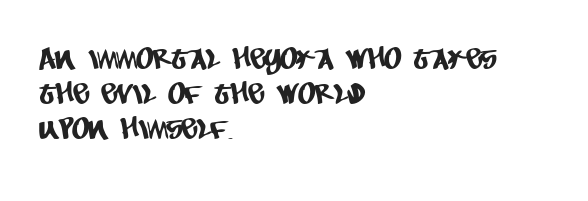
The image shows 30 px condensed sans-serif type; set left-aligned, line spacing 1.17x, normal letter spacing, not underlined; low stroke contrast and a large x-height.
